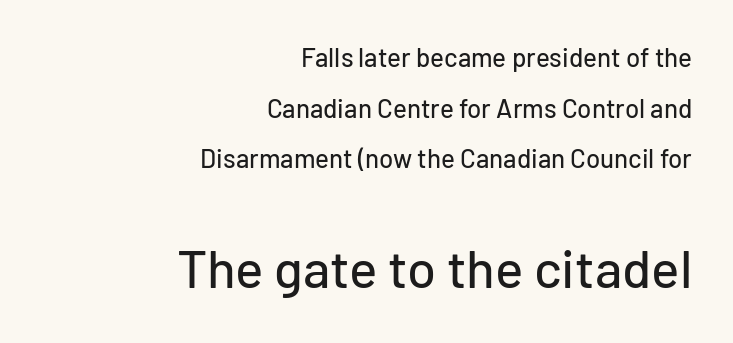
{"serif": "no", "italic": "no", "width": "normal", "stroke_contrast": "low", "x_height": "medium", "monospaced": "no", "underline": "no", "align": "right", "line_spacing": "loose", "line_spacing_ratio": 1.95, "letter_spacing": "normal", "letter_spacing_em": 0.0, "larger_block": "second", "size_ratio": 2.04, "glyph_px": 53}
